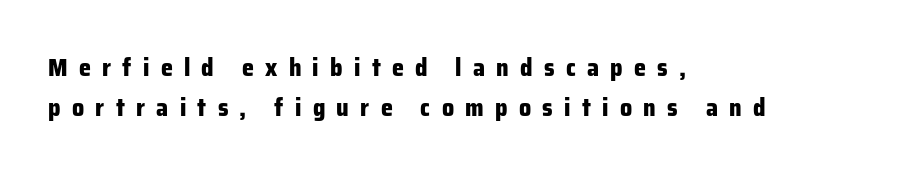
{"italic": "no", "bold": "yes", "underline": "no", "align": "left", "line_spacing": "normal", "line_spacing_ratio": 1.65, "letter_spacing": "wide", "letter_spacing_em": 0.47, "glyph_px": 24}
